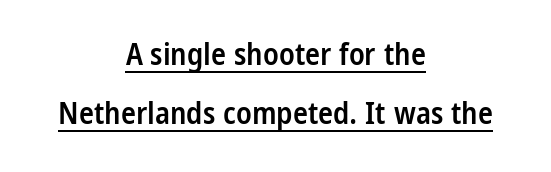
{"serif": "no", "italic": "no", "bold": "semi", "weight": "semibold", "width": "condensed", "stroke_contrast": "low", "x_height": "large", "monospaced": "no", "underline": "yes", "align": "center", "line_spacing": "loose", "line_spacing_ratio": 1.91, "letter_spacing": "normal", "letter_spacing_em": 0.0, "glyph_px": 31}
